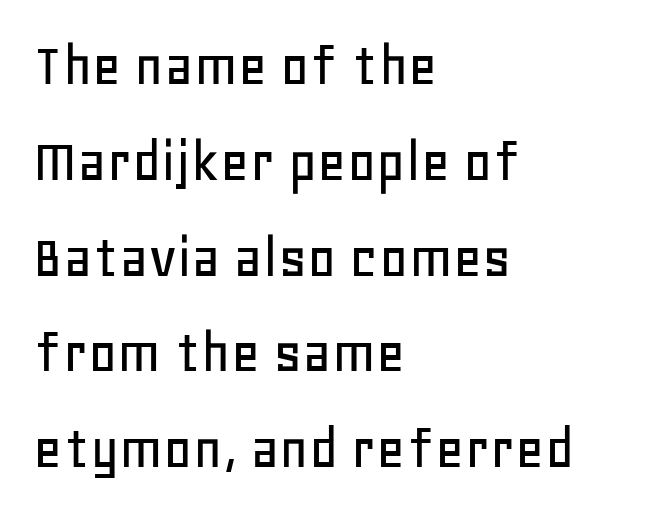
The image shows 63 px sans-serif type, upright; set left-aligned, normal line spacing (1.52x), normal letter spacing, not underlined; low stroke contrast and a large x-height.
